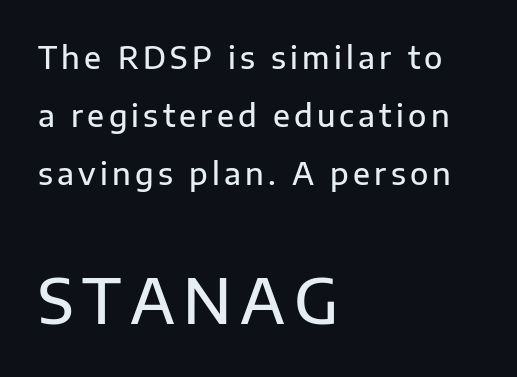
The text was rendered using a sans face with plain stroke endings. On the weight axis this lands at semibold, roughly 600. Character widths vary here, with narrow letters taking less room than wide ones. Rule under the text: the space is simply empty. Two sizes are in play, and the larger belongs to the second block.
